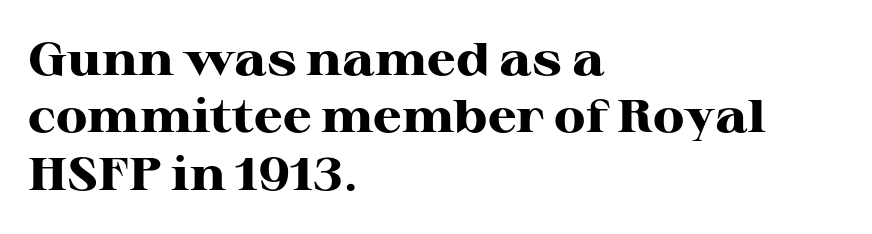
I'd call this a serif setting — the letters wear small feet. The glyphs are unaccompanied by any horizontal stroke below them. The horizontal fit of the characters is conventional and even. One glance says typical: line gaps are just what's usual. Ascenders rise straight up at ninety degrees. Look at the stroke-to-counter ratio: heavy, a bold.
